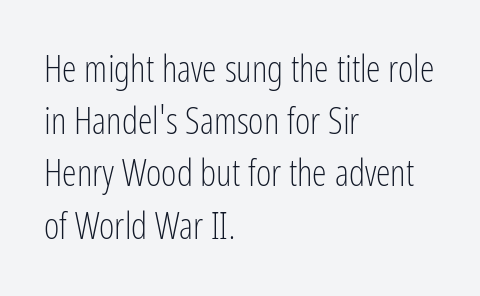
Does the leading feel generous? No, just average. Underlining? Definitely not there. Nothing heavy about these letters — not bold at all. Short note: letters normally spaced. The font family rendered here belongs to the sans-serif group. The type sits square on the baseline with zero lean.
